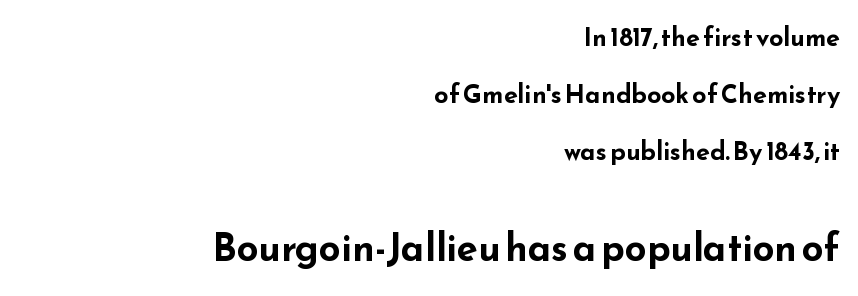
Q: Is the text bold? A: Yes.
Q: Is the text italic (slanted)? A: No, it is upright.
Q: Is the typeface a serif or a sans-serif typeface? A: Sans-serif.
Q: Is the text underlined? A: No.
Q: How is the paragraph aligned? A: Right-aligned.
Q: Is the spacing between letters normal or unusually wide? A: Normal.
Q: Is the spacing between lines tight, normal or loose? A: Loose.
Q: Which block of text is set in a larger size, the first (top) or the second (bottom)? A: The second (bottom) one.
Q: Width (condensed, normal, or wide)? A: Wide.
Q: Stroke contrast? A: Low.
Q: x-height? A: Small.
Q: Monospaced? A: No.
